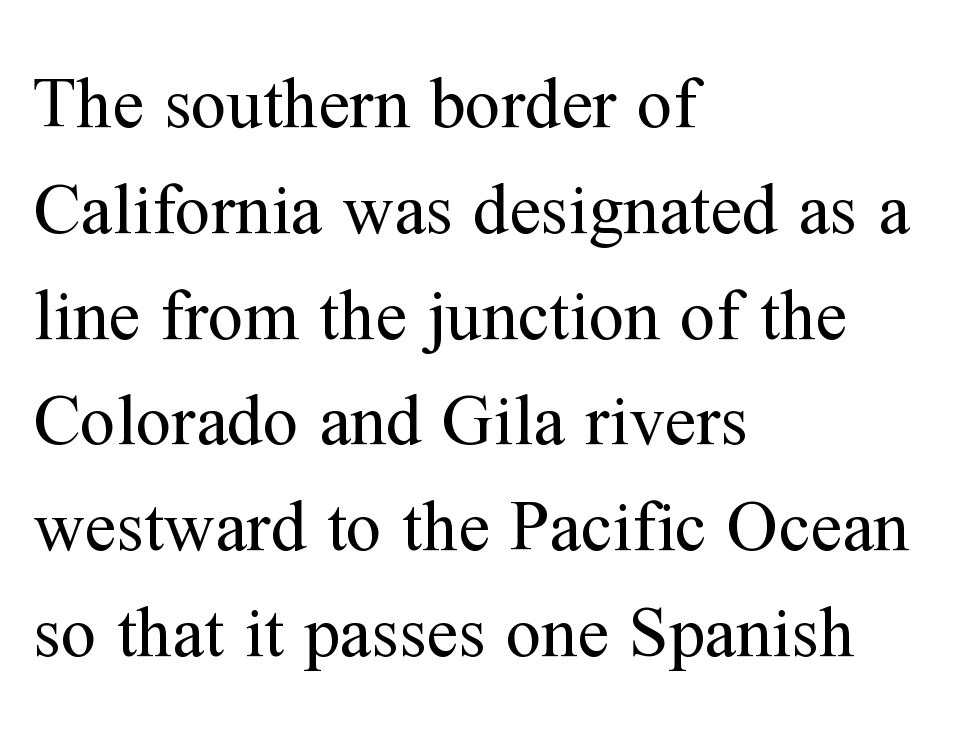
Nobody drew a line under any word here. Each letter keeps its own natural width here, so spacing adapts to shape. Quick note: interline space is typical. The letters sit at their default tracking, neither squeezed nor spread. This is roman type, the default non-slanted kind.
